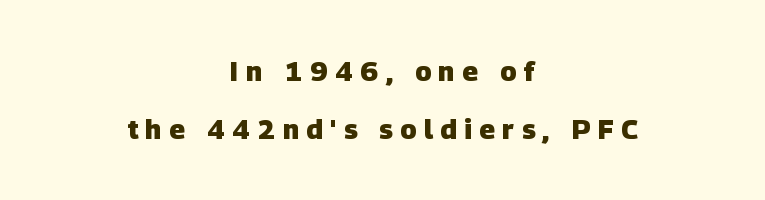
This sample is center-justified, so both line endings float freely. Caption: expanded tracking, letters set apart. The foot of each line stays bare and open. In terms of leading, this rendering errs on the spacious side.
